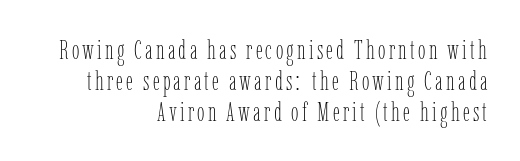
Vertical spacing — tight. The strokes carry an ordinary text weight at most. The space beneath each line is pristine and unruled. The text block is weighted toward the right margin, trailing off unevenly leftward. Vertical strokes here are truly vertical.
